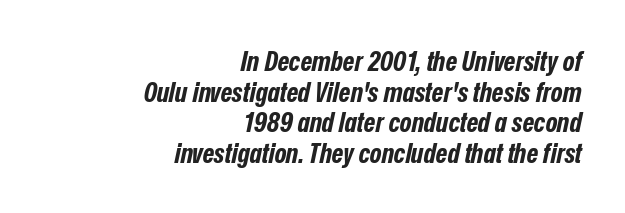
{"italic": "yes", "lean": "right", "slant_degrees": 12, "bold": "yes", "weight": "bold", "width": "condensed", "stroke_contrast": "low", "x_height": "medium", "monospaced": "no", "underline": "no", "align": "right", "line_spacing": "tight", "line_spacing_ratio": 1.09, "letter_spacing": "normal", "letter_spacing_em": 0.0, "glyph_px": 28}
